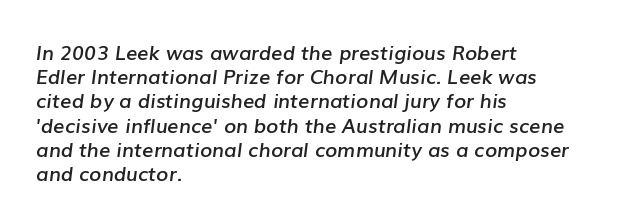
Q: Is the text bold? A: Semi-bold.
Q: Is the text italic (slanted)? A: Yes, it leans right by about 7 degrees.
Q: Is the text underlined? A: No.
Q: How is the paragraph aligned? A: Left-aligned.
Q: Is the spacing between letters normal or unusually wide? A: Normal.
